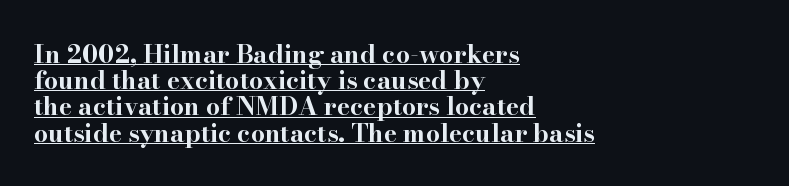
The image shows 25 px bold type, upright; set left-aligned, tight line spacing (1.05x), normal letter spacing, underlined.
